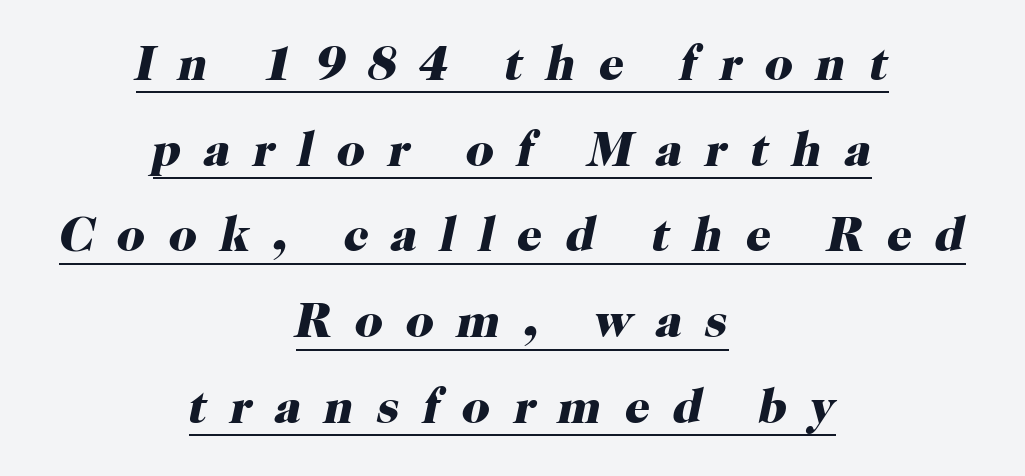
Q: Is the text bold? A: Yes.
Q: Is the text italic (slanted)? A: Yes, it leans right by about 12 degrees.
Q: Is the typeface a serif or a sans-serif typeface? A: Serif.
Q: Is the text underlined? A: Yes.
Q: How is the paragraph aligned? A: Centered.
Q: Is the spacing between letters normal or unusually wide? A: Unusually wide.
Q: Width (condensed, normal, or wide)? A: Normal.
Q: Stroke contrast? A: High.
Q: x-height? A: Medium.
Q: Monospaced? A: No.
